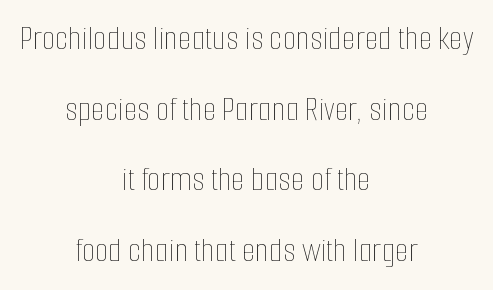
Looks like regular typesetting: each glyph gets only the width it needs. Descenders hang freely into open space. Stroke mass is kept to a normal reading level or below. Italic: no, the glyphs are upright roman.
